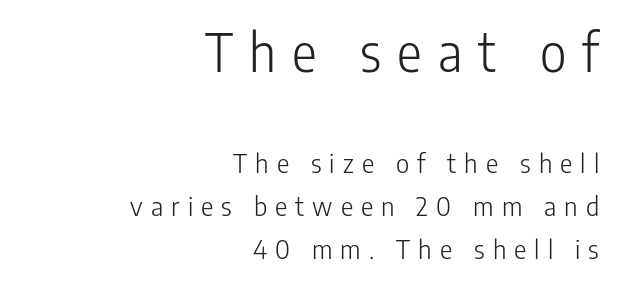
{"serif": "no", "italic": "no", "bold": "no", "weight": "light", "width": "condensed", "stroke_contrast": "low", "x_height": "medium", "monospaced": "no", "underline": "no", "align": "right", "line_spacing": "normal", "line_spacing_ratio": 1.66, "letter_spacing": "wide", "letter_spacing_em": 0.31, "larger_block": "first", "size_ratio": 2.0, "glyph_px": 52}
